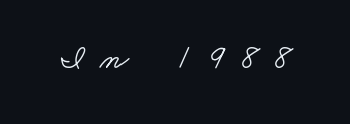
{"serif": "yes", "width": "wide", "stroke_contrast": "low", "x_height": "small", "monospaced": "no", "underline": "no", "letter_spacing": "wide", "letter_spacing_em": 0.45, "glyph_px": 33}
